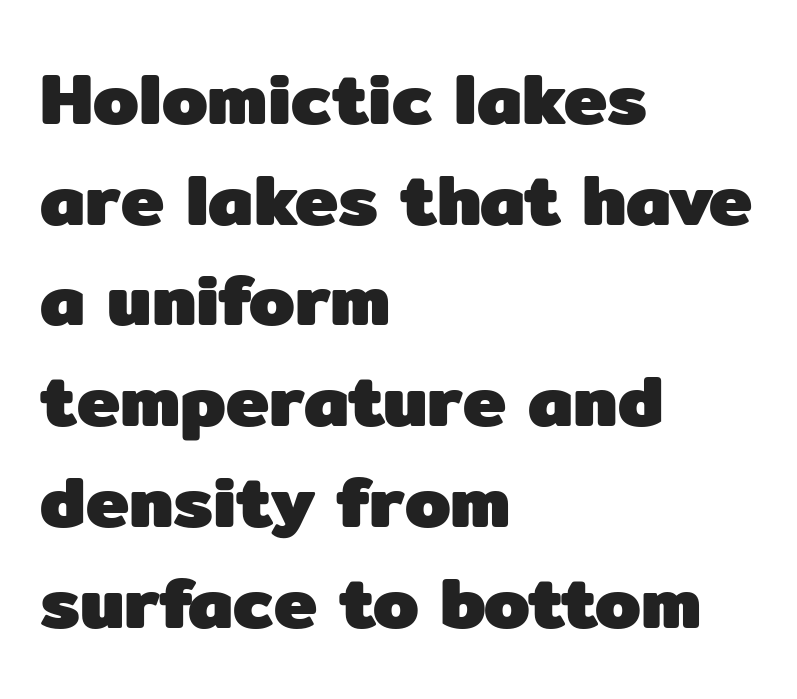
{"serif": "no", "italic": "no", "bold": "yes", "weight": "heavy", "width": "normal", "stroke_contrast": "low", "x_height": "medium", "monospaced": "no", "underline": "no", "align": "left", "line_spacing": "normal", "line_spacing_ratio": 1.38, "letter_spacing": "normal", "letter_spacing_em": 0.0, "glyph_px": 73}
